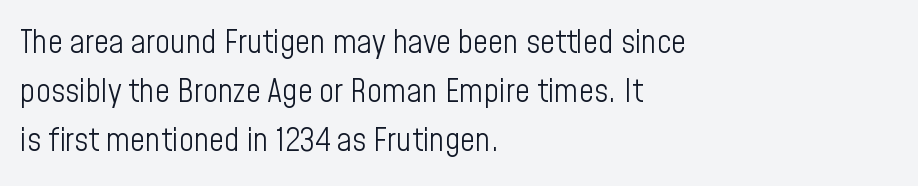
{"serif": "no", "italic": "no", "bold": "no", "weight": "light", "width": "condensed", "stroke_contrast": "low", "x_height": "medium", "monospaced": "no", "underline": "no", "align": "left", "line_spacing": "normal", "line_spacing_ratio": 1.49, "letter_spacing": "normal", "letter_spacing_em": 0.0, "glyph_px": 33}
